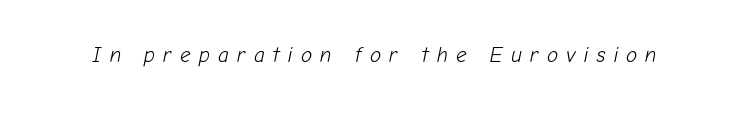
The rendering applies a slant to the glyphs. There is plenty of visible air inserted between adjacent glyphs. Stem width sits at or under what a default text font uses. Descenders hang freely into open space.
